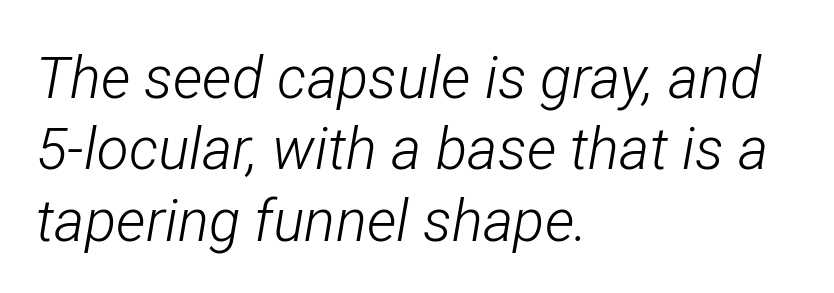
{"italic": "yes", "lean": "right", "slant_degrees": 12, "bold": "no", "weight": "light", "width": "condensed", "stroke_contrast": "low", "x_height": "medium", "monospaced": "no", "underline": "no", "align": "left", "line_spacing_ratio": 1.23, "letter_spacing": "normal", "letter_spacing_em": 0.0, "glyph_px": 58}
